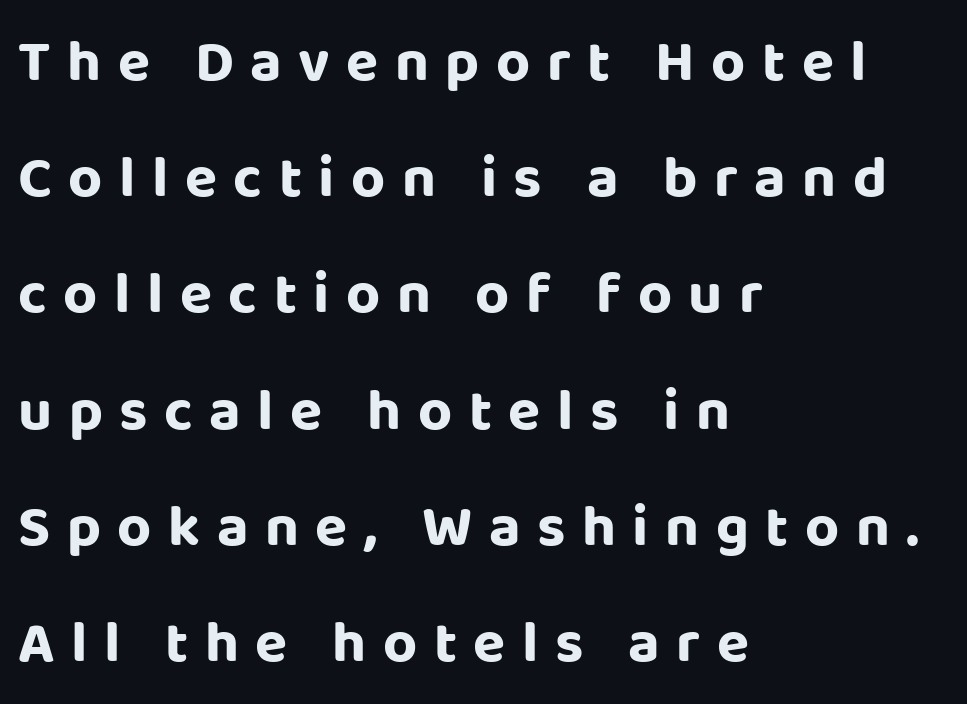
{"serif": "no", "italic": "no", "bold": "yes", "weight": "bold", "width": "normal", "stroke_contrast": "low", "x_height": "large", "monospaced": "no", "underline": "no", "align": "left", "line_spacing": "loose", "line_spacing_ratio": 1.97, "letter_spacing": "wide", "letter_spacing_em": 0.28, "glyph_px": 59}
